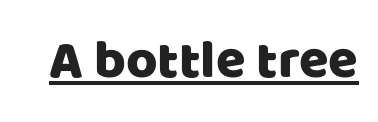
{"serif": "no", "italic": "no", "width": "normal", "stroke_contrast": "low", "x_height": "large", "monospaced": "no", "underline": "yes", "letter_spacing": "normal", "letter_spacing_em": 0.0, "glyph_px": 54}
